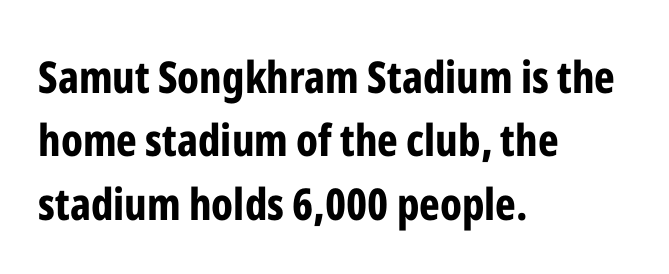
Does the type have serifs? No, each stem ends abruptly. The letters are bold, with thick, heavy strokes. Line beginnings align vertically; line endings do not. Tall strokes in this sample are plumb rather than angled. A typesetter would call this proportional, since set widths differ per character. The zone under the glyphs is completely vacant.
